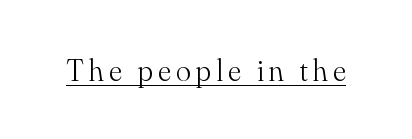
{"serif": "yes", "italic": "no", "bold": "no", "weight": "light", "width": "normal", "stroke_contrast": "medium", "x_height": "small", "monospaced": "no", "underline": "yes", "glyph_px": 31}
